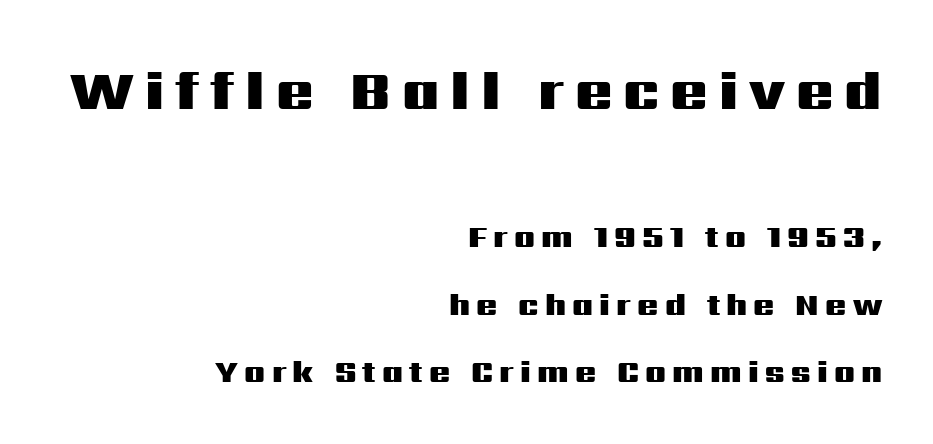
{"serif": "no", "italic": "no", "bold": "yes", "weight": "heavy", "width": "wide", "stroke_contrast": "medium", "x_height": "medium", "monospaced": "no", "underline": "no", "align": "right", "line_spacing": "loose", "line_spacing_ratio": 2.17, "letter_spacing": "wide", "letter_spacing_em": 0.2, "larger_block": "first", "size_ratio": 1.77, "glyph_px": 55}
